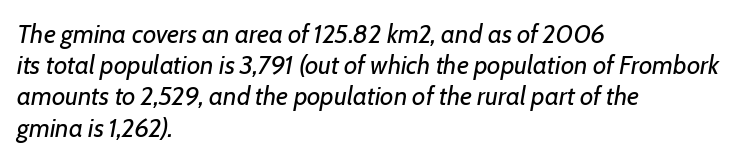
Q: Is the text bold? A: No.
Q: Is the text italic (slanted)? A: Yes, it leans right by about 7 degrees.
Q: Is the text underlined? A: No.
Q: How is the paragraph aligned? A: Left-aligned.
Q: Is the spacing between letters normal or unusually wide? A: Normal.
